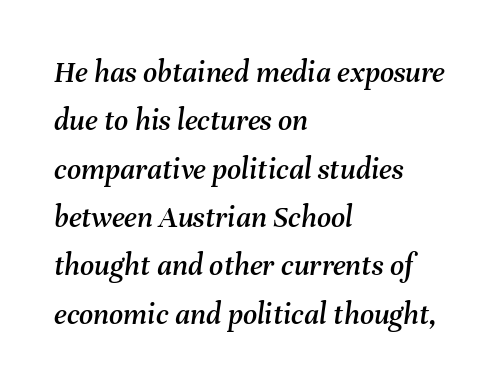
{"italic": "yes", "lean": "right", "slant_degrees": 8, "width": "normal", "stroke_contrast": "medium", "x_height": "medium", "monospaced": "no", "underline": "no", "align": "left", "line_spacing": "normal", "line_spacing_ratio": 1.56, "letter_spacing": "normal", "letter_spacing_em": 0.0, "glyph_px": 31}
